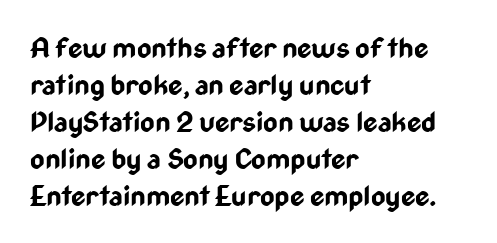
The image shows 28 px bold, condensed sans-serif type, upright; set left-aligned, normal line spacing (1.32x), normal letter spacing, not underlined; low stroke contrast and a medium x-height.
